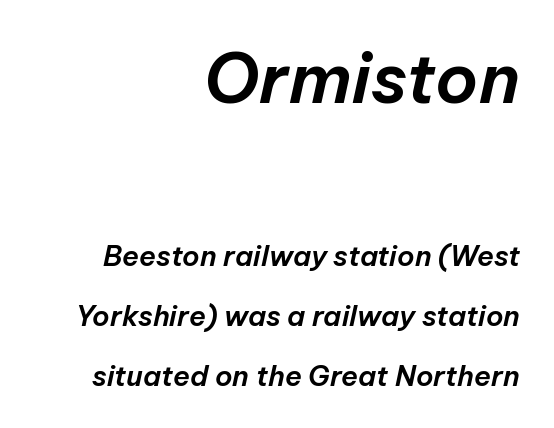
The paragraph shown leans on its right margin. A great deal of white space separates one row of letters from the next. Caption: upper text group enlarged, lower text group reduced. Decoration check: the copy has no underline.
